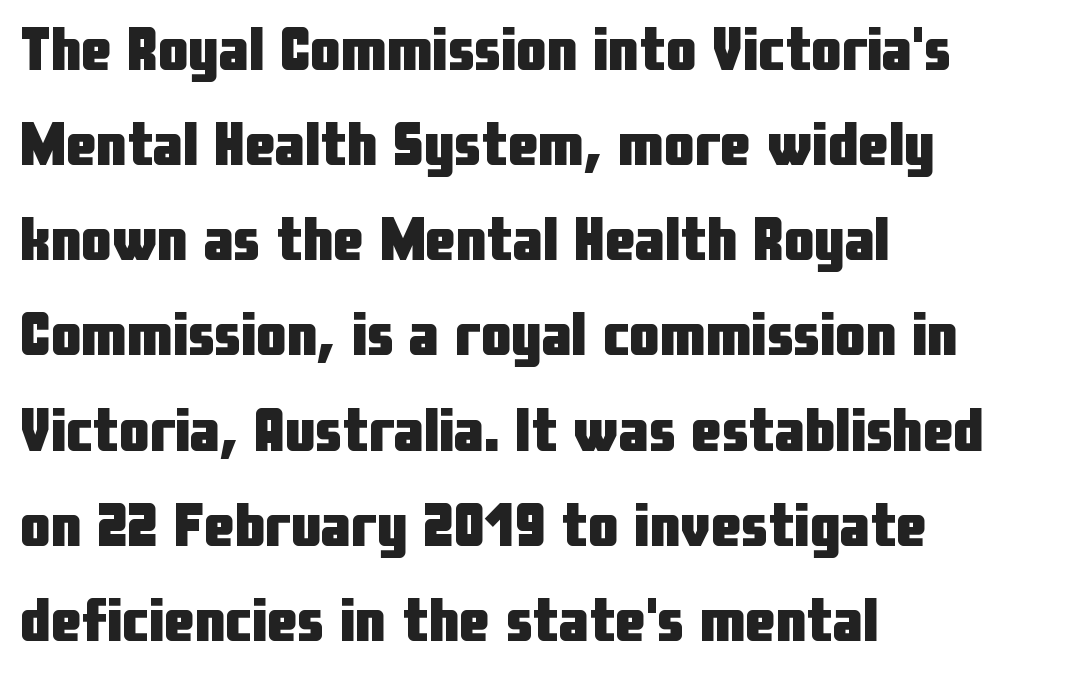
{"serif": "no", "italic": "no", "bold": "yes", "weight": "heavy", "width": "condensed", "stroke_contrast": "low", "x_height": "medium", "monospaced": "no", "underline": "no", "align": "left", "line_spacing": "normal", "line_spacing_ratio": 1.56, "letter_spacing": "normal", "letter_spacing_em": 0.0, "glyph_px": 61}
